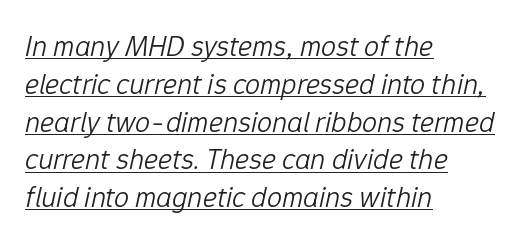
{"italic": "yes", "lean": "right", "slant_degrees": 12, "bold": "no", "weight": "light", "width": "normal", "stroke_contrast": "low", "x_height": "medium", "monospaced": "no", "underline": "yes", "align": "left", "line_spacing": "normal", "line_spacing_ratio": 1.26, "letter_spacing": "normal", "letter_spacing_em": 0.0, "glyph_px": 30}
